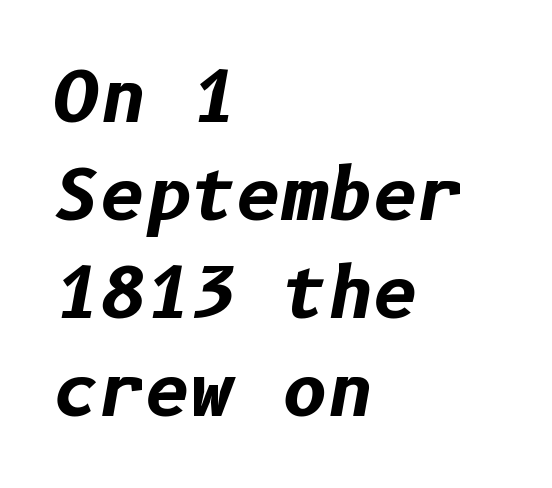
In terms of posture, this sample is oblique. Successive baselines arrive at the customary interval. In CSS terms this would be text-align: left. Bare-footed words on every line. Typographic density is high because the face is bold.
